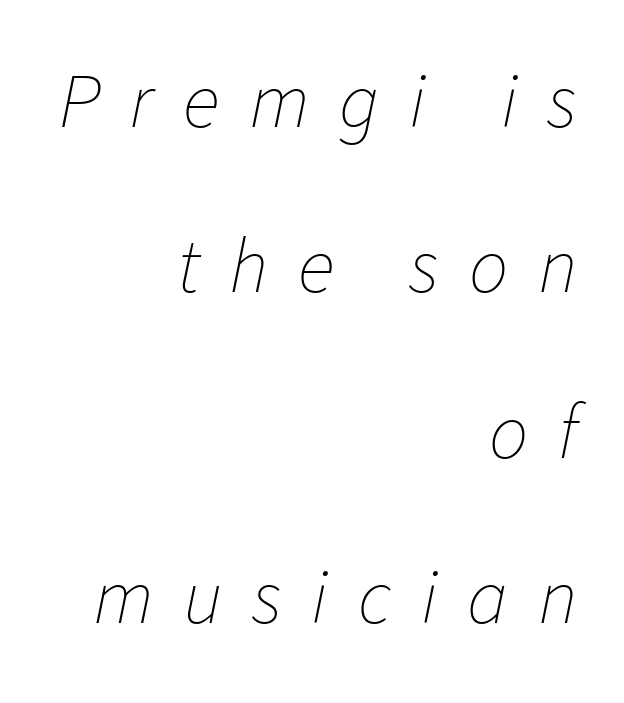
Q: Is the text bold? A: No.
Q: Is the text italic (slanted)? A: Yes, it leans right by about 11 degrees.
Q: Is the text underlined? A: No.
Q: How is the paragraph aligned? A: Right-aligned.
Q: Is the spacing between letters normal or unusually wide? A: Unusually wide.
Q: Is the spacing between lines tight, normal or loose? A: Loose.
Q: Width (condensed, normal, or wide)? A: Normal.
Q: Stroke contrast? A: Low.
Q: x-height? A: Medium.
Q: Monospaced? A: No.
